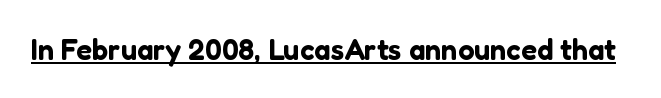
{"serif": "no", "italic": "no", "width": "normal", "stroke_contrast": "low", "x_height": "medium", "monospaced": "no", "underline": "yes", "letter_spacing": "normal", "letter_spacing_em": 0.0, "glyph_px": 29}
